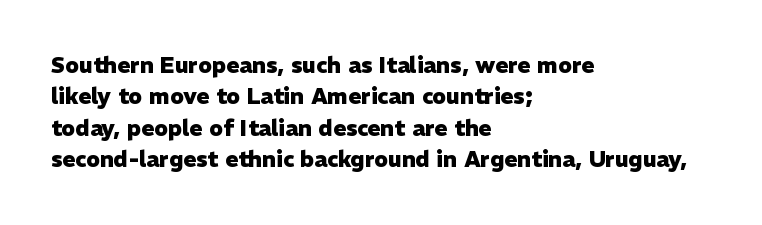
Q: Is the text bold? A: Yes.
Q: Is the text italic (slanted)? A: No, it is upright.
Q: Is the text underlined? A: No.
Q: How is the paragraph aligned? A: Left-aligned.
Q: Is the spacing between letters normal or unusually wide? A: Normal.
Q: Is the spacing between lines tight, normal or loose? A: Normal.
